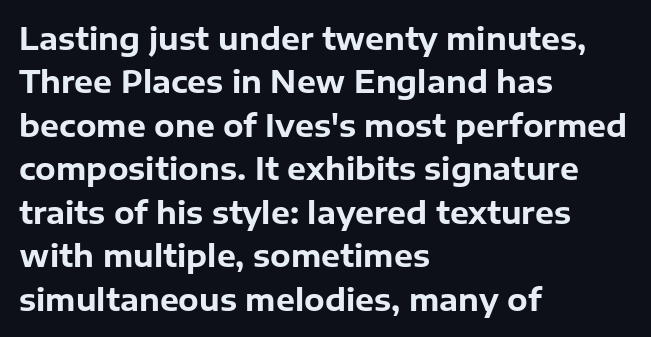
Words float on clear page, feet unadorned. Vertical strokes here are truly vertical. Typographic density is high because the face is bold. Spacing between characters is what you'd get straight out of the box. Every row of glyphs begins at an identical x-position on the left.
